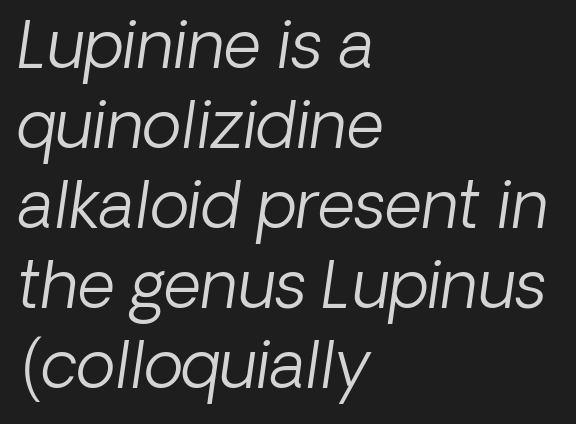
Q: Is the text bold? A: No.
Q: Is the typeface a serif or a sans-serif typeface? A: Sans-serif.
Q: Is the text underlined? A: No.
Q: How is the paragraph aligned? A: Left-aligned.
Q: Is the spacing between letters normal or unusually wide? A: Normal.
Q: Width (condensed, normal, or wide)? A: Normal.
Q: Stroke contrast? A: Low.
Q: x-height? A: Medium.
Q: Monospaced? A: No.
